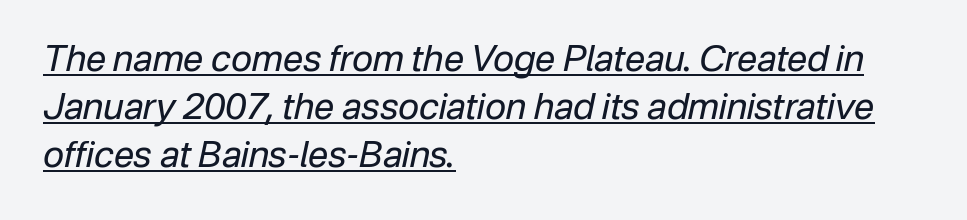
Underlining? Definitely there. The passage shown is not bold in any degree. Leading matches the norm, producing a regular column. Proportional: the letters do not fall into vertical columns. Would a proofreader flag this as italicized? Yes. The ragged edge is on the right, which tells us the setting is flush left.
